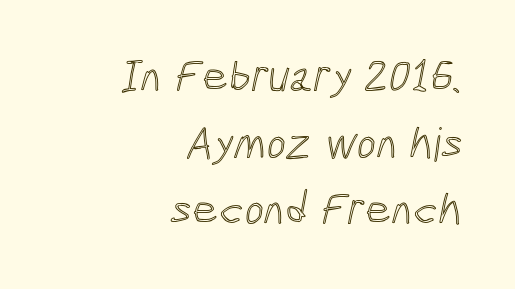
{"width": "condensed", "x_height": "medium", "monospaced": "no", "underline": "no", "align": "right", "line_spacing": "normal", "line_spacing_ratio": 1.45, "letter_spacing": "normal", "letter_spacing_em": 0.0, "glyph_px": 46}
